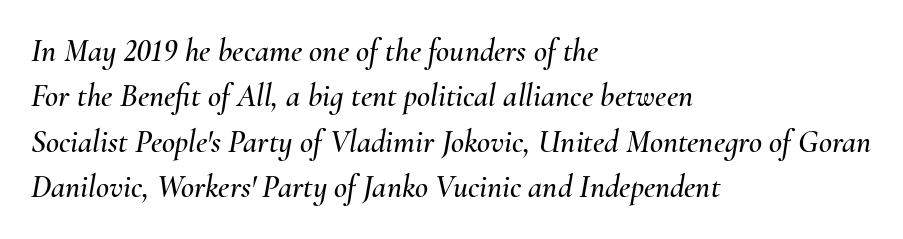
Q: Is the text italic (slanted)? A: Yes, it leans right by about 10 degrees.
Q: Is the text underlined? A: No.
Q: How is the paragraph aligned? A: Left-aligned.
Q: Is the spacing between letters normal or unusually wide? A: Normal.
Q: Is the spacing between lines tight, normal or loose? A: Normal.
Q: Width (condensed, normal, or wide)? A: Normal.
Q: Stroke contrast? A: Medium.
Q: x-height? A: Small.
Q: Monospaced? A: No.
